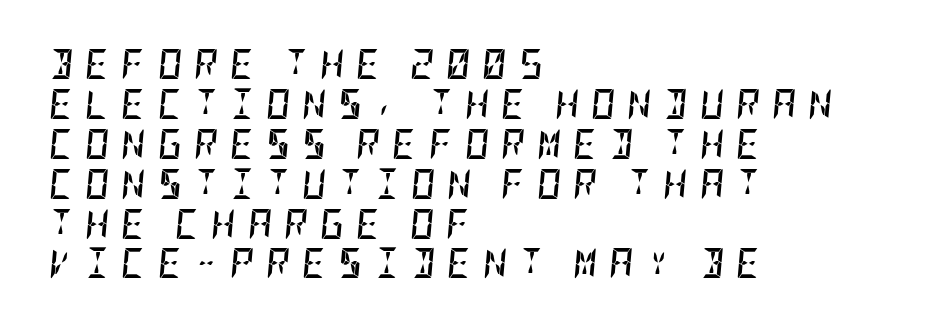
The image shows 30 px semibold, condensed type, italic (leaning right); set left-aligned, normal line spacing (1.33x), unusually wide letter spacing (+0.39 em), not underlined; low stroke contrast and a large x-height.
